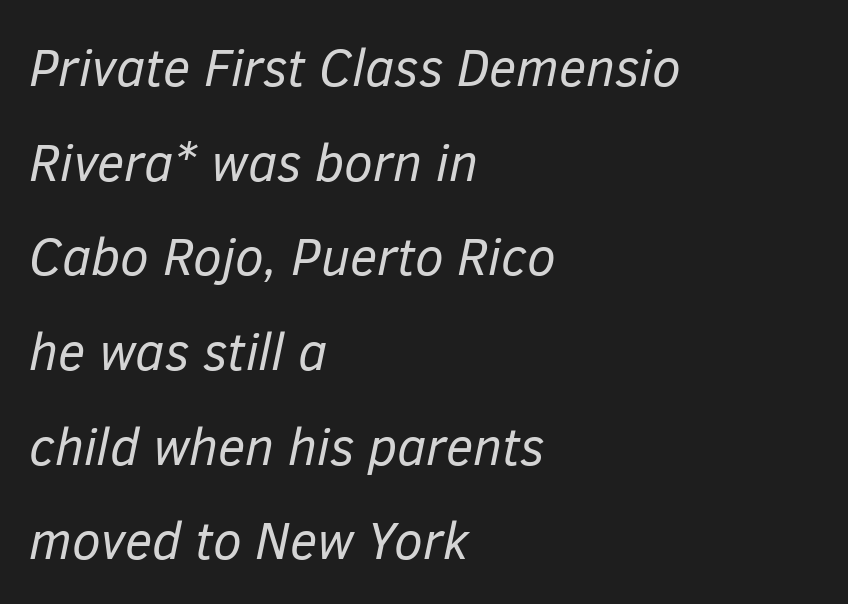
{"italic": "yes", "lean": "right", "slant_degrees": 12, "bold": "no", "weight": "regular", "width": "normal", "stroke_contrast": "low", "x_height": "medium", "monospaced": "no", "underline": "no", "align": "left", "line_spacing_ratio": 1.82, "letter_spacing": "normal", "letter_spacing_em": 0.0, "glyph_px": 52}
